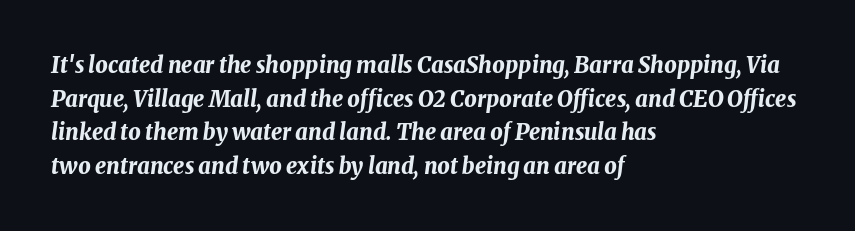
Observe the lean: these are italic letterforms. Honestly, there is no underline to notice here at all. The paragraph shown leans on its left margin. Caption: standard tracking, unaltered.
